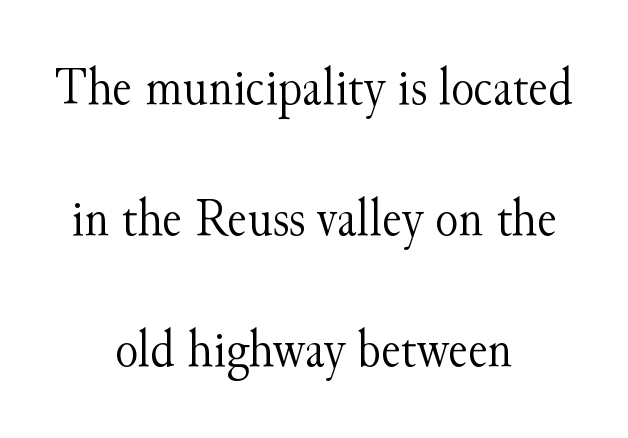
{"serif": "yes", "italic": "no", "bold": "no", "weight": "light", "width": "normal", "stroke_contrast": "medium", "x_height": "small", "monospaced": "no", "underline": "no", "align": "center", "line_spacing": "loose", "line_spacing_ratio": 2.43, "letter_spacing": "normal", "letter_spacing_em": 0.0, "glyph_px": 54}
